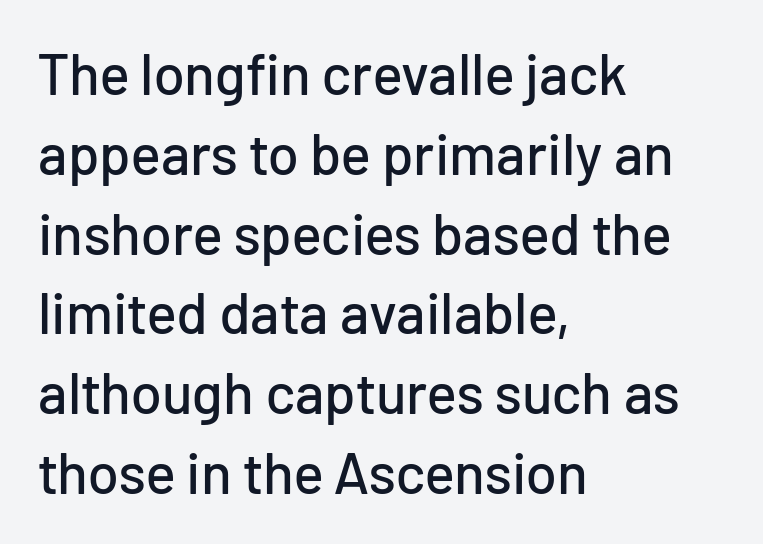
Short note: letters normally spaced. The face used here is a sans, in the tradition of grotesques and geometrics. Summary of vertical rhythm: regular, with standard interline spacing. Does the copy run flush right? No — it runs flush left.
